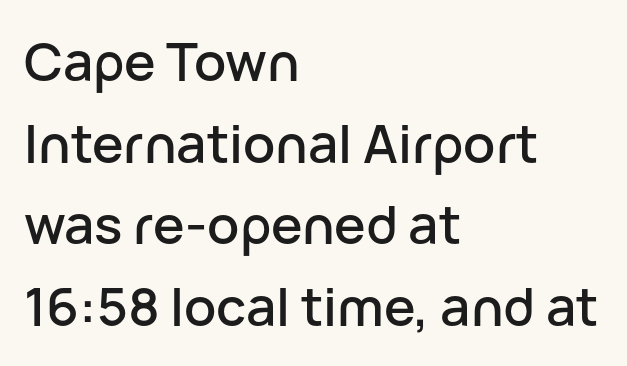
The image shows 53 px sans-serif type, upright; set left-aligned, normal line spacing (1.54x), normal letter spacing, not underlined; low stroke contrast and a medium x-height.
